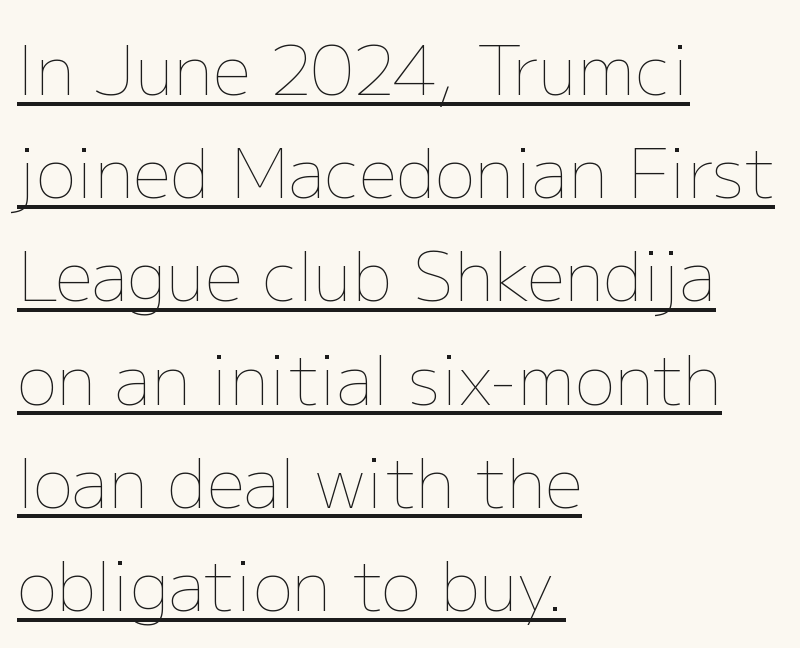
Q: Is the text bold? A: No.
Q: Is the text italic (slanted)? A: No, it is upright.
Q: Is the text underlined? A: Yes.
Q: How is the paragraph aligned? A: Left-aligned.
Q: Is the spacing between letters normal or unusually wide? A: Normal.
Q: Is the spacing between lines tight, normal or loose? A: Normal.
Q: Width (condensed, normal, or wide)? A: Normal.
Q: Stroke contrast? A: Low.
Q: x-height? A: Medium.
Q: Monospaced? A: No.
